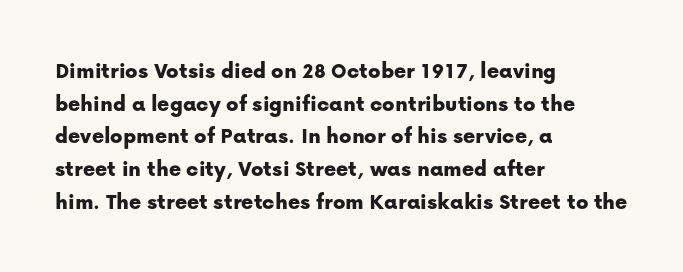
Q: Is the text italic (slanted)? A: No, it is upright.
Q: Is the text underlined? A: No.
Q: How is the paragraph aligned? A: Left-aligned.
Q: Is the spacing between letters normal or unusually wide? A: Normal.
Q: Is the spacing between lines tight, normal or loose? A: Normal.
